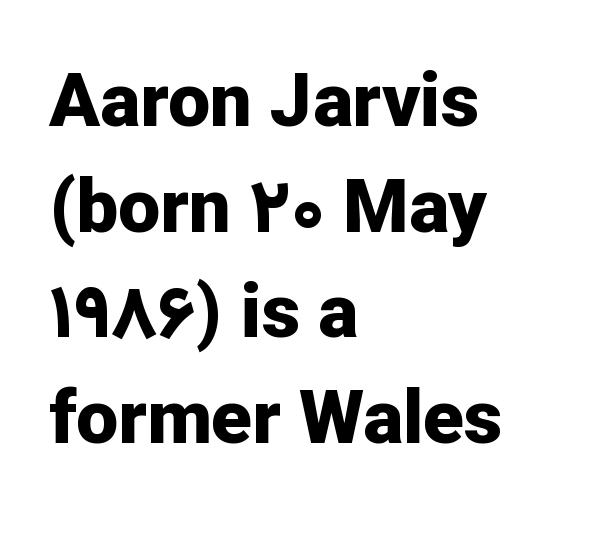
Descender tails drop into unmarked territory. Students, note that the glyphs here touch the page at normal intervals. Notice how thick the strokes are: this is what a full bold looks like. Notice how the stems are strictly vertical — no italics here. The rag falls on the right side of this text block.
